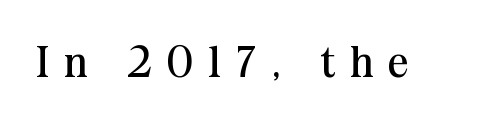
Q: Is the text bold? A: No.
Q: Is the text italic (slanted)? A: No, it is upright.
Q: Is the typeface a serif or a sans-serif typeface? A: Serif.
Q: Is the text underlined? A: No.
Q: Is the spacing between letters normal or unusually wide? A: Unusually wide.
Q: Width (condensed, normal, or wide)? A: Normal.
Q: Stroke contrast? A: Medium.
Q: x-height? A: Medium.
Q: Monospaced? A: No.
